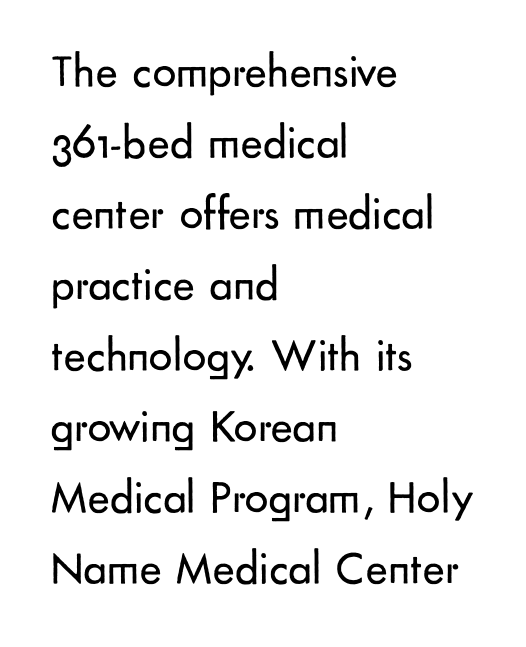
{"serif": "no", "italic": "no", "bold": "no", "weight": "regular", "width": "normal", "stroke_contrast": "low", "x_height": "small", "monospaced": "no", "underline": "no", "align": "left", "line_spacing": "normal", "line_spacing_ratio": 1.51, "letter_spacing": "normal", "letter_spacing_em": 0.0, "glyph_px": 47}
